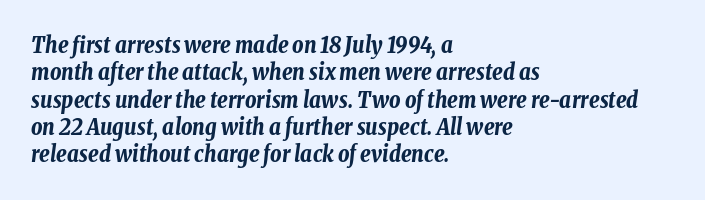
Italic? Definitely — the glyphs are oblique. This rendering features lettering with no underline. Heft: maximum for text — a bold. The paragraph has a hard left edge and a soft right edge. Nothing unusual about the tracking: characters are spaced as the font intends.
